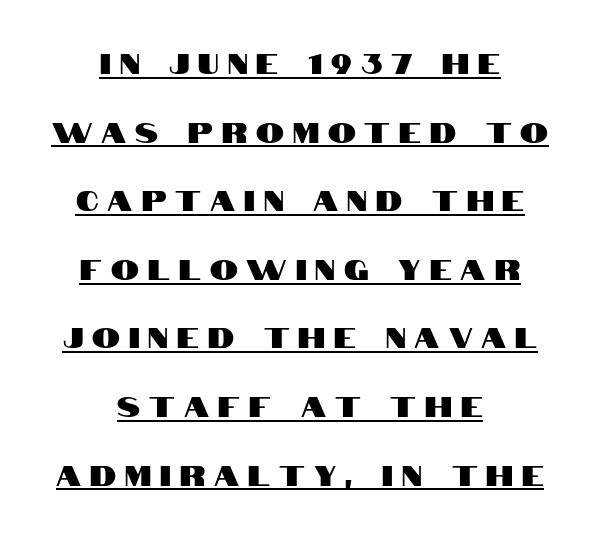
{"serif": "no", "italic": "no", "width": "condensed", "stroke_contrast": "high", "x_height": "large", "monospaced": "no", "underline": "yes", "align": "center", "line_spacing": "loose", "line_spacing_ratio": 2.45, "letter_spacing": "wide", "letter_spacing_em": 0.32, "glyph_px": 28}
